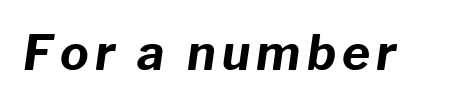
Each letter keeps its own natural width here, so spacing adapts to shape. You'd pick this weight for a headline — it's a proper bold. Designer's note — italics engaged. The passage shown is not underscored anywhere.
